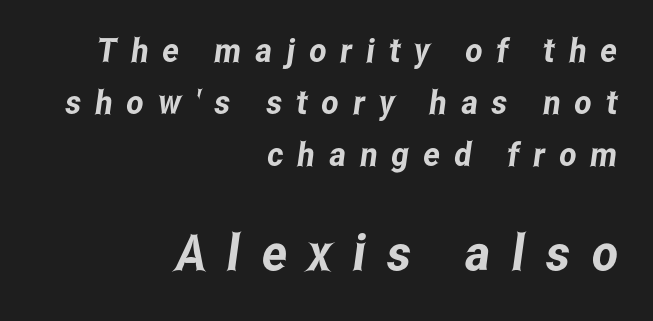
The image shows 50 px condensed sans-serif type; set right-aligned, normal line spacing (1.57x), unusually wide letter spacing (+0.43 em), not underlined; the second (bottom) block is 1.52x larger; low stroke contrast and a medium x-height.
